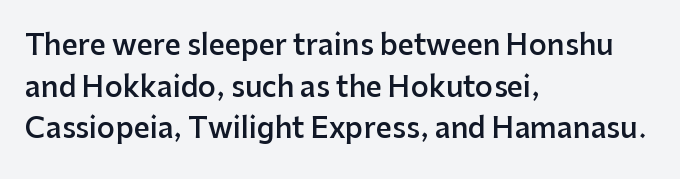
{"serif": "no", "italic": "no", "bold": "semi", "weight": "semibold", "width": "normal", "stroke_contrast": "low", "x_height": "medium", "monospaced": "no", "underline": "no", "align": "left", "line_spacing": "normal", "line_spacing_ratio": 1.49, "letter_spacing": "normal", "letter_spacing_em": 0.0, "glyph_px": 28}
